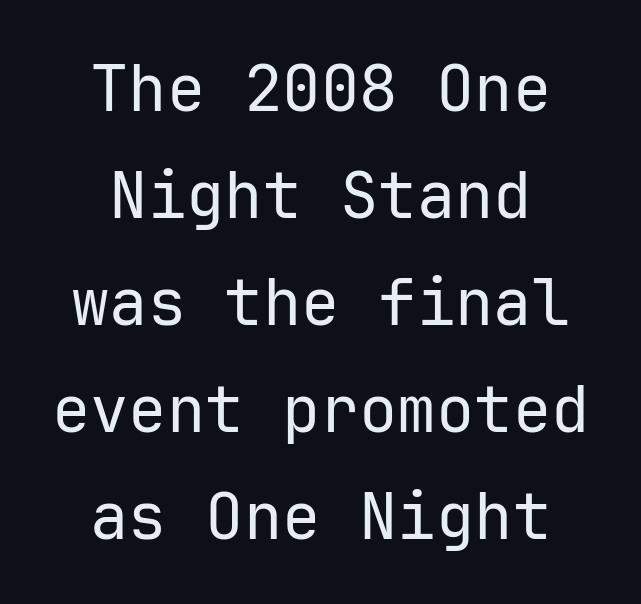
Q: Is the text bold? A: No.
Q: Is the text italic (slanted)? A: No, it is upright.
Q: Is the typeface a serif or a sans-serif typeface? A: Sans-serif.
Q: Is the text underlined? A: No.
Q: How is the paragraph aligned? A: Centered.
Q: Is the spacing between letters normal or unusually wide? A: Normal.
Q: Is the spacing between lines tight, normal or loose? A: Normal.
Q: Width (condensed, normal, or wide)? A: Normal.
Q: Stroke contrast? A: Low.
Q: x-height? A: Medium.
Q: Monospaced? A: Yes.
